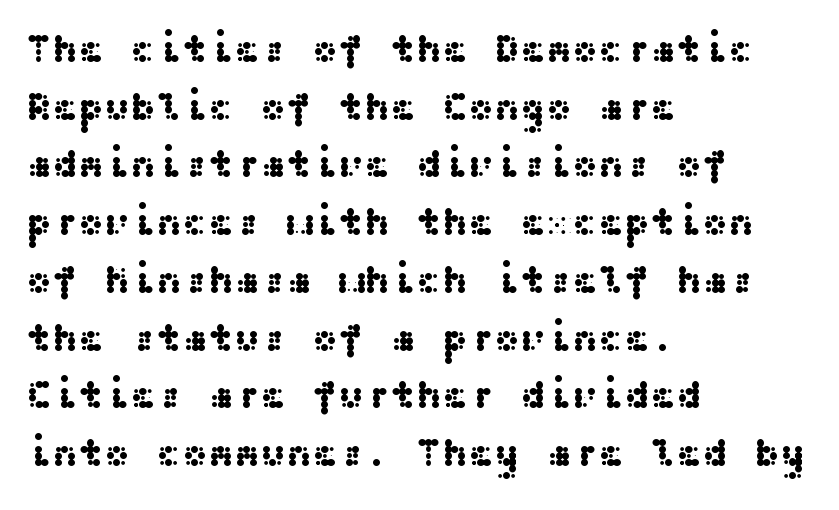
Italic? Not at all — the glyphs are vertical. Nothing unusual about the tracking: characters are spaced as the font intends. One glance says typical: line gaps are just what's usual. Line starts are locked; line ends wander. A bare baseline throughout the passage. Nothing sits at the stroke ends, so this counts as sans-serif.
